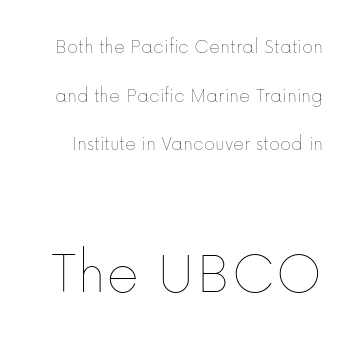
Q: Is the text bold? A: No.
Q: Is the text italic (slanted)? A: No, it is upright.
Q: Is the text underlined? A: No.
Q: Is the spacing between letters normal or unusually wide? A: Normal.
Q: Is the spacing between lines tight, normal or loose? A: Loose.
Q: Which block of text is set in a larger size, the first (top) or the second (bottom)? A: The second (bottom) one.
Q: Width (condensed, normal, or wide)? A: Normal.
Q: Stroke contrast? A: Low.
Q: x-height? A: Medium.
Q: Monospaced? A: No.
